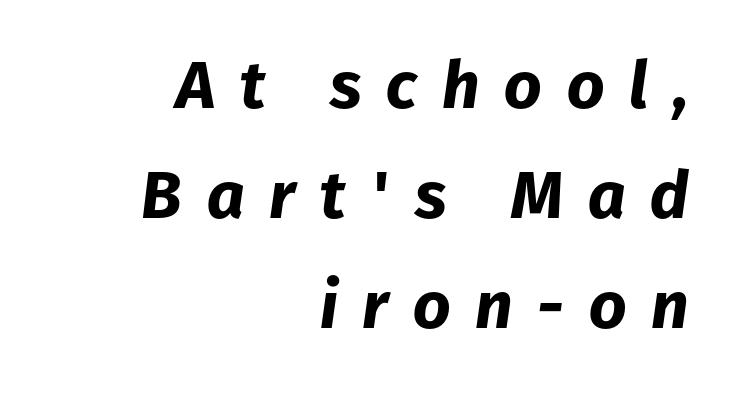
The image shows 66 px bold type, italic (leaning right); set right-aligned, normal line spacing (1.67x), unusually wide letter spacing (+0.37 em), not underlined; low stroke contrast and a medium x-height.
